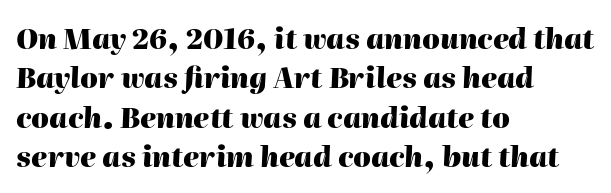
Q: Is the text bold? A: Yes.
Q: Is the text italic (slanted)? A: Yes, it leans right by about 2 degrees.
Q: Is the text underlined? A: No.
Q: How is the paragraph aligned? A: Left-aligned.
Q: Is the spacing between letters normal or unusually wide? A: Normal.
Q: Is the spacing between lines tight, normal or loose? A: Normal.
Q: Width (condensed, normal, or wide)? A: Normal.
Q: Stroke contrast? A: High.
Q: x-height? A: Medium.
Q: Monospaced? A: No.
